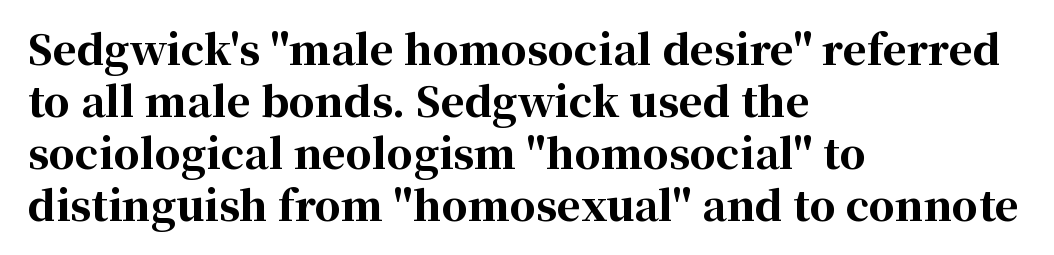
The image shows 41 px bold serif type, upright; set left-aligned, normal line spacing (1.27x), normal letter spacing, not underlined; high stroke contrast and a medium x-height.
